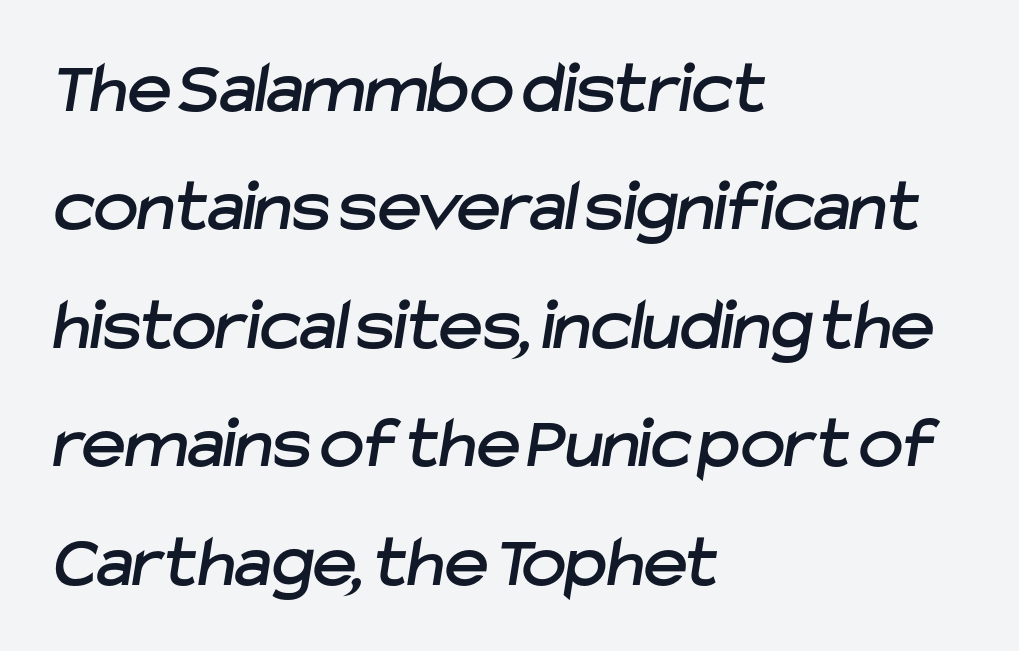
Q: Is the typeface a serif or a sans-serif typeface? A: Sans-serif.
Q: Is the text underlined? A: No.
Q: How is the paragraph aligned? A: Left-aligned.
Q: Is the spacing between letters normal or unusually wide? A: Normal.
Q: Is the spacing between lines tight, normal or loose? A: Normal.
Q: Width (condensed, normal, or wide)? A: Normal.
Q: Stroke contrast? A: Low.
Q: x-height? A: Medium.
Q: Monospaced? A: No.
